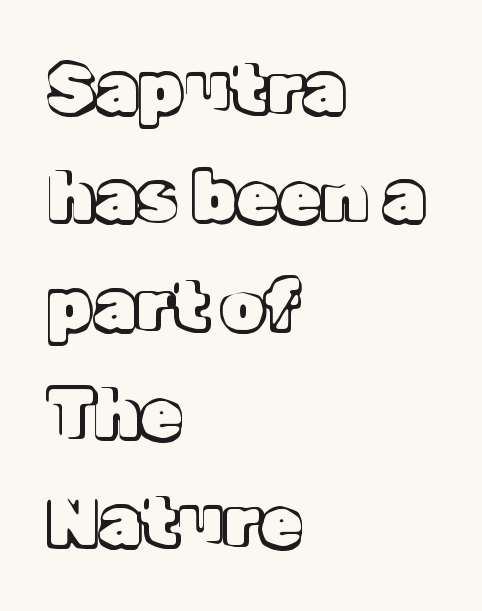
{"italic": "no", "width": "normal", "x_height": "medium", "monospaced": "no", "underline": "no", "align": "left", "line_spacing": "normal", "line_spacing_ratio": 1.57, "letter_spacing": "normal", "letter_spacing_em": 0.0, "glyph_px": 69}
